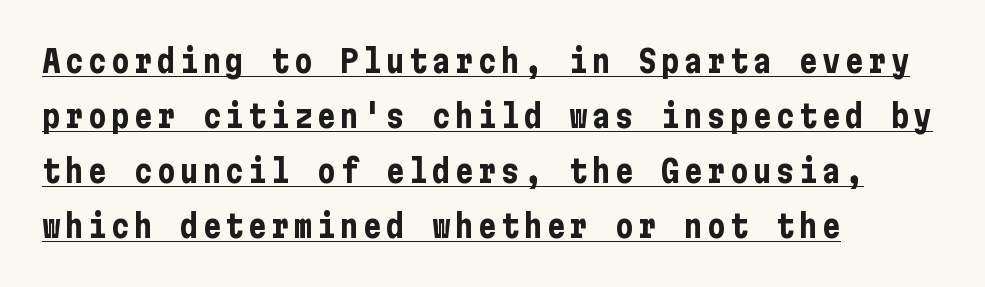
Q: Is the text bold? A: Yes.
Q: Is the text italic (slanted)? A: No, it is upright.
Q: Is the typeface a serif or a sans-serif typeface? A: Sans-serif.
Q: Is the text underlined? A: Yes.
Q: How is the paragraph aligned? A: Left-aligned.
Q: Width (condensed, normal, or wide)? A: Condensed.
Q: Stroke contrast? A: Low.
Q: x-height? A: Medium.
